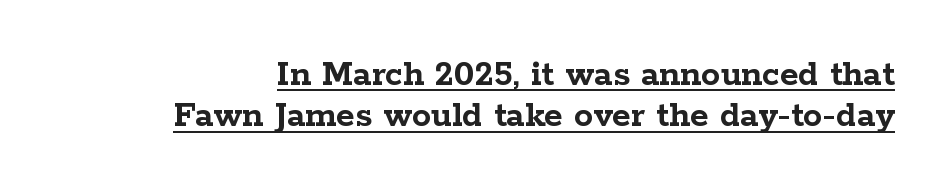
Each letter keeps its own natural width here, so spacing adapts to shape. Spacing between characters is what you'd get straight out of the box. Posture: vertical. This sample trades vertical openness for compactness between lines.
